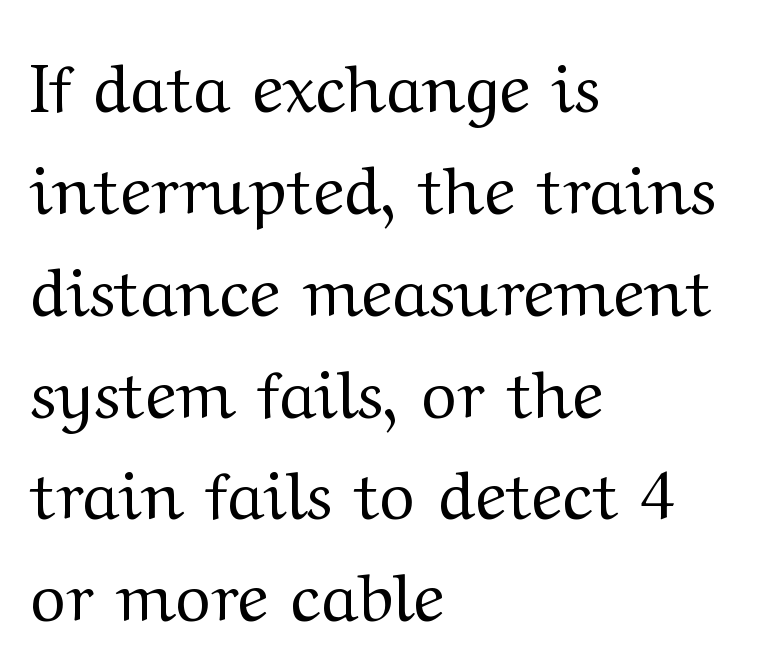
{"serif": "yes", "italic": "no", "bold": "no", "weight": "regular", "width": "wide", "stroke_contrast": "medium", "x_height": "medium", "monospaced": "no", "underline": "no", "align": "left", "line_spacing": "normal", "line_spacing_ratio": 1.52, "letter_spacing": "normal", "letter_spacing_em": 0.0, "glyph_px": 67}
